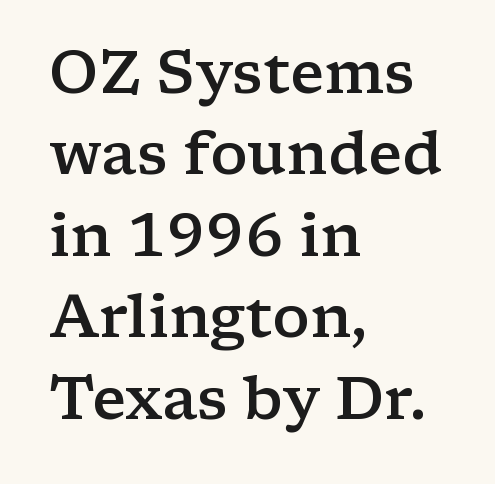
Q: Is the text bold? A: Semi-bold.
Q: Is the text italic (slanted)? A: No, it is upright.
Q: Is the typeface a serif or a sans-serif typeface? A: Serif.
Q: Is the text underlined? A: No.
Q: How is the paragraph aligned? A: Left-aligned.
Q: Is the spacing between letters normal or unusually wide? A: Normal.
Q: Is the spacing between lines tight, normal or loose? A: Normal.
Q: Width (condensed, normal, or wide)? A: Wide.
Q: Stroke contrast? A: Low.
Q: x-height? A: Medium.
Q: Monospaced? A: No.
